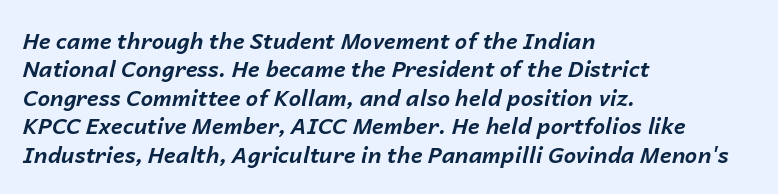
The image shows 22 px bold type, italic (leaning right); set left-aligned, normal line spacing (1.29x), normal letter spacing, not underlined.
